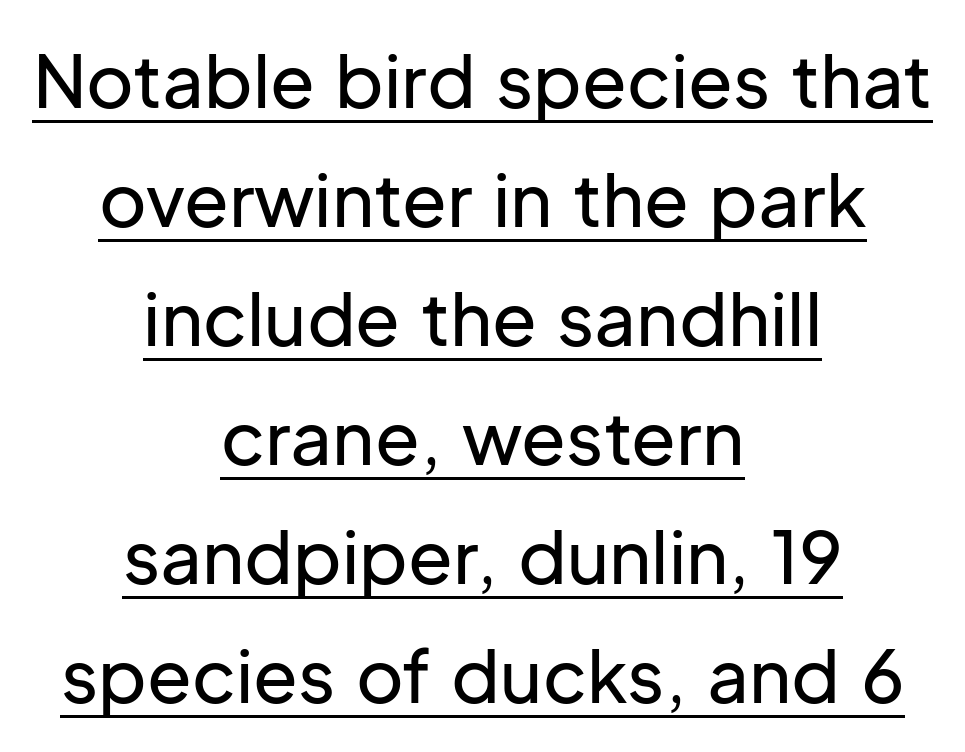
Q: Is the text italic (slanted)? A: No, it is upright.
Q: Is the typeface a serif or a sans-serif typeface? A: Sans-serif.
Q: Is the text underlined? A: Yes.
Q: How is the paragraph aligned? A: Centered.
Q: Is the spacing between letters normal or unusually wide? A: Normal.
Q: Is the spacing between lines tight, normal or loose? A: Normal.
Q: Width (condensed, normal, or wide)? A: Normal.
Q: Stroke contrast? A: Low.
Q: x-height? A: Medium.
Q: Monospaced? A: No.
